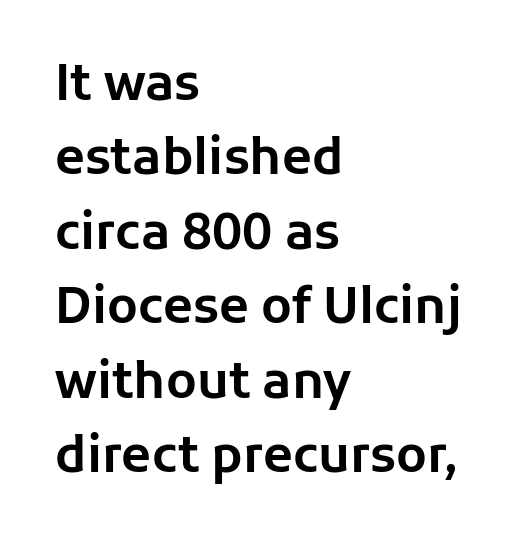
Is the letter spacing exaggerated? No — it looks like the ordinary default. The rendering uses natural spacing where letterforms have individual widths. Students, observe: this is what conventionally led text looks like. The type family on display is of the sans-serif kind. Which margin do the lines hug? The left one — the right edge is uneven. Italic? Not at all — the glyphs are vertical.
